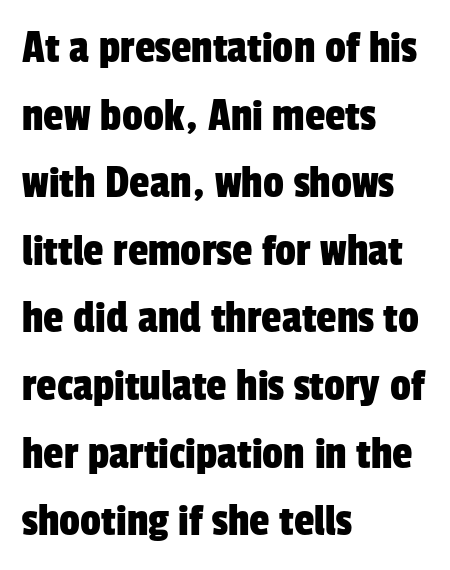
Q: Is the typeface a serif or a sans-serif typeface? A: Sans-serif.
Q: Is the text underlined? A: No.
Q: How is the paragraph aligned? A: Left-aligned.
Q: Is the spacing between letters normal or unusually wide? A: Normal.
Q: Is the spacing between lines tight, normal or loose? A: Normal.
Q: Width (condensed, normal, or wide)? A: Condensed.
Q: Stroke contrast? A: Low.
Q: x-height? A: Medium.
Q: Monospaced? A: No.
